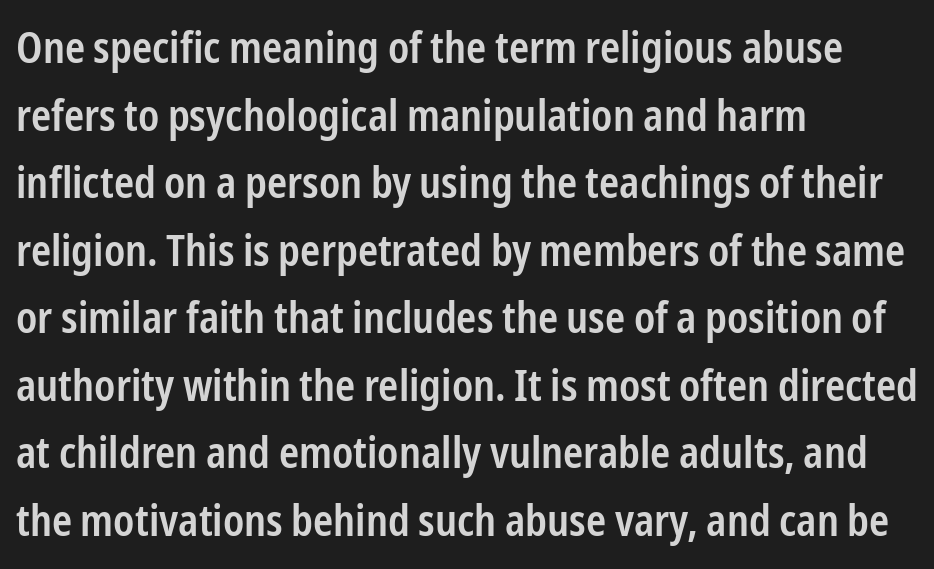
The image shows 43 px semibold, condensed sans-serif type, upright; set left-aligned, normal line spacing (1.57x), normal letter spacing, not underlined; low stroke contrast and a medium x-height.
